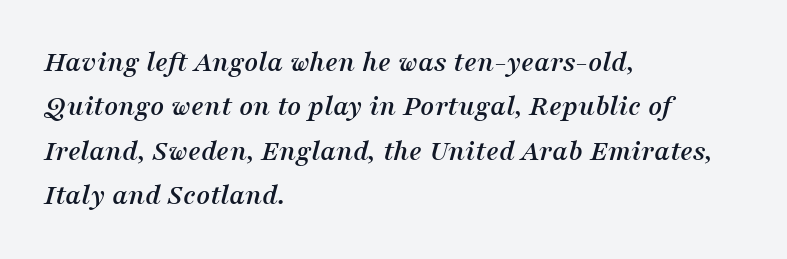
Q: Is the text italic (slanted)? A: Yes, it leans right by about 16 degrees.
Q: Is the typeface a serif or a sans-serif typeface? A: Serif.
Q: Is the text underlined? A: No.
Q: How is the paragraph aligned? A: Left-aligned.
Q: Is the spacing between letters normal or unusually wide? A: Normal.
Q: Is the spacing between lines tight, normal or loose? A: Normal.
Q: Width (condensed, normal, or wide)? A: Normal.
Q: Stroke contrast? A: Medium.
Q: x-height? A: Medium.
Q: Monospaced? A: No.
